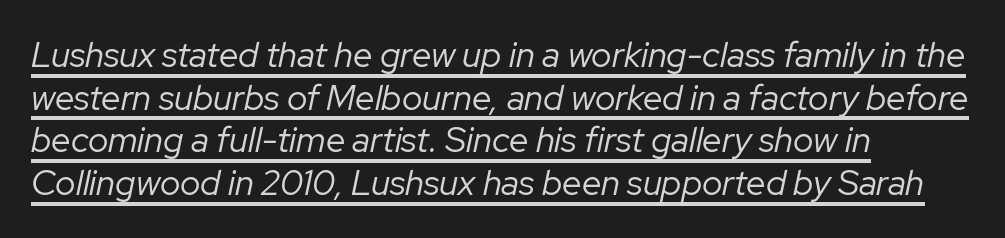
{"italic": "yes", "lean": "right", "slant_degrees": 12, "bold": "no", "weight": "regular", "width": "normal", "stroke_contrast": "low", "x_height": "medium", "monospaced": "no", "underline": "yes", "align": "left", "line_spacing_ratio": 1.22, "letter_spacing": "normal", "letter_spacing_em": 0.0, "glyph_px": 35}
